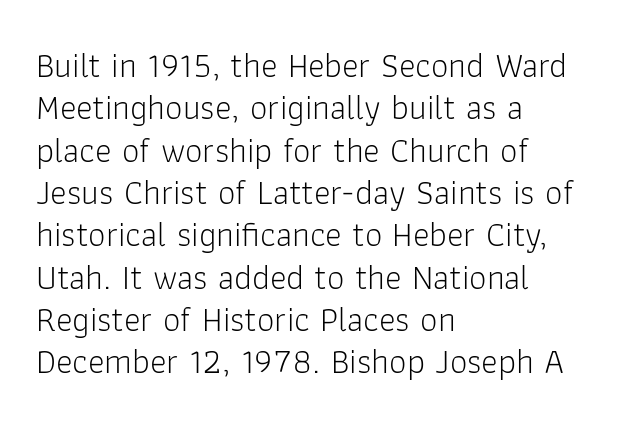
{"serif": "no", "italic": "no", "bold": "no", "weight": "light", "width": "normal", "stroke_contrast": "low", "x_height": "medium", "monospaced": "no", "underline": "no", "align": "left", "line_spacing_ratio": 1.21, "letter_spacing": "normal", "letter_spacing_em": 0.0, "glyph_px": 35}
